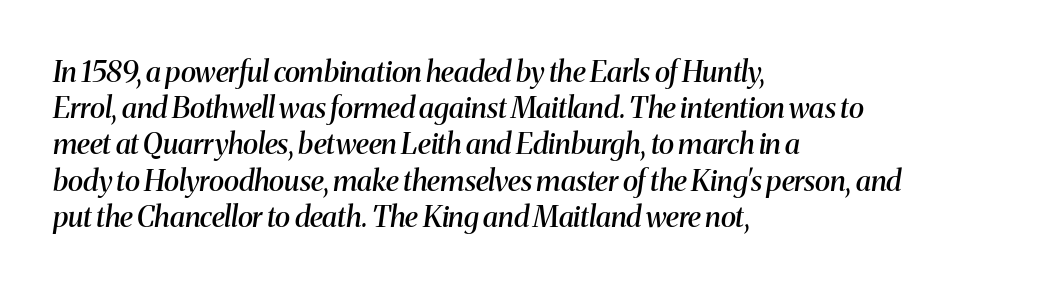
Q: Is the text bold? A: Semi-bold.
Q: Is the text italic (slanted)? A: Yes, it leans right by about 8 degrees.
Q: Is the typeface a serif or a sans-serif typeface? A: Serif.
Q: Is the text underlined? A: No.
Q: How is the paragraph aligned? A: Left-aligned.
Q: Is the spacing between letters normal or unusually wide? A: Normal.
Q: Is the spacing between lines tight, normal or loose? A: Normal.
Q: Width (condensed, normal, or wide)? A: Normal.
Q: Stroke contrast? A: Medium.
Q: x-height? A: Medium.
Q: Monospaced? A: No.
